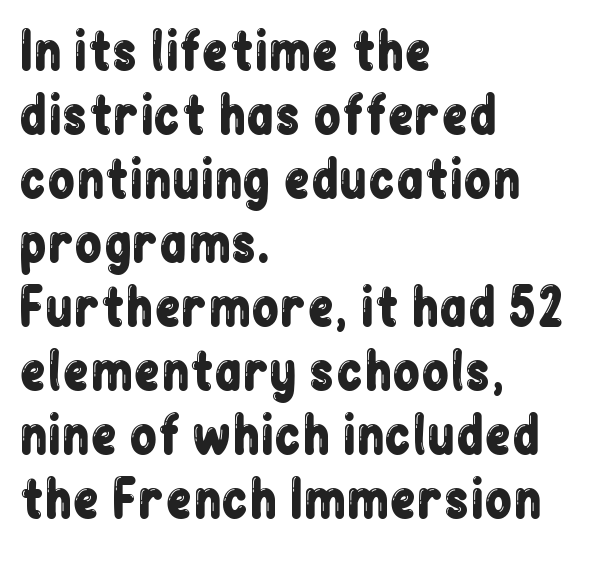
Q: Is the text italic (slanted)? A: No, it is upright.
Q: Is the typeface a serif or a sans-serif typeface? A: Sans-serif.
Q: Is the text underlined? A: No.
Q: How is the paragraph aligned? A: Left-aligned.
Q: Is the spacing between letters normal or unusually wide? A: Normal.
Q: Is the spacing between lines tight, normal or loose? A: Normal.
Q: Width (condensed, normal, or wide)? A: Condensed.
Q: Stroke contrast? A: Low.
Q: x-height? A: Medium.
Q: Monospaced? A: No.
